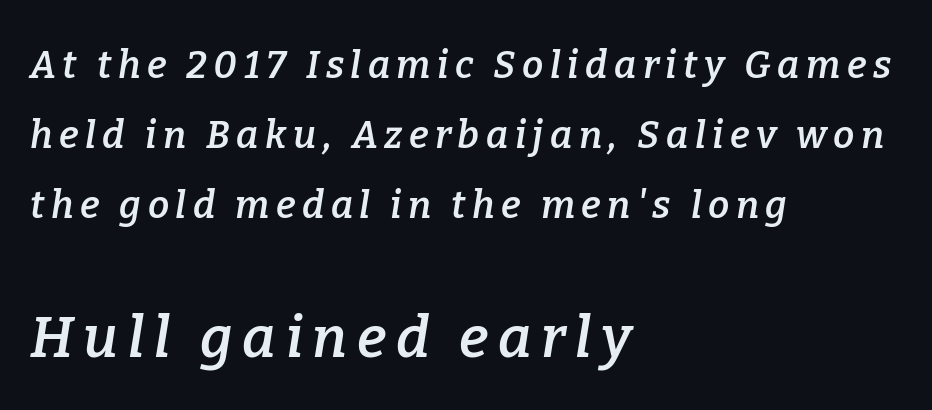
{"serif": "yes", "italic": "yes", "lean": "right", "slant_degrees": 9, "bold": "semi", "weight": "semibold", "width": "normal", "stroke_contrast": "low", "x_height": "medium", "monospaced": "no", "underline": "no", "align": "left", "line_spacing_ratio": 1.84, "larger_block": "second", "size_ratio": 1.5, "glyph_px": 57}
